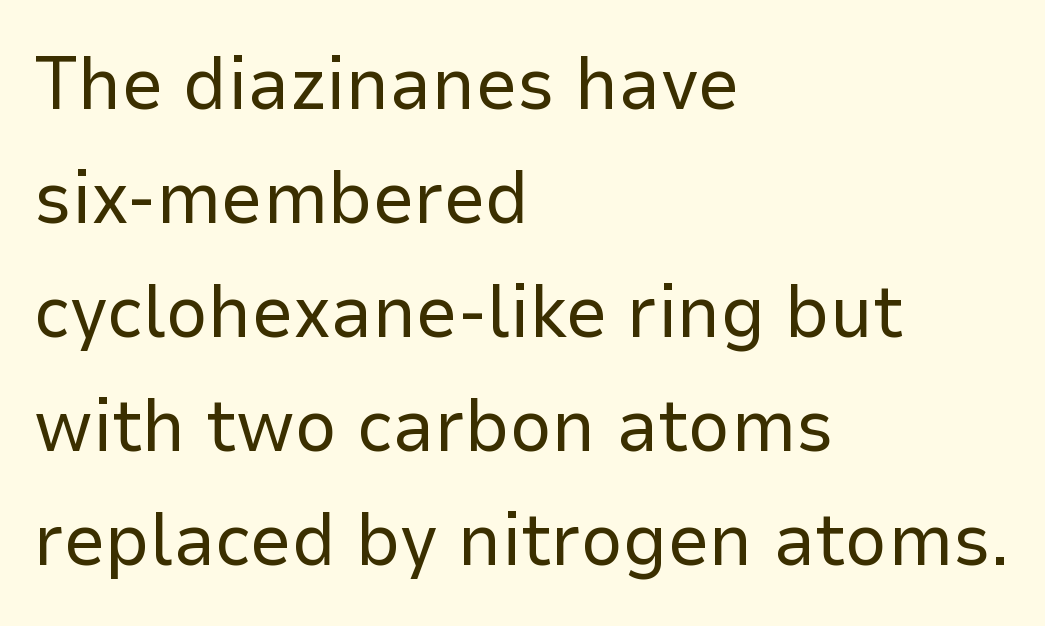
Q: Is the text bold? A: No.
Q: Is the text italic (slanted)? A: No, it is upright.
Q: Is the typeface a serif or a sans-serif typeface? A: Sans-serif.
Q: Is the text underlined? A: No.
Q: How is the paragraph aligned? A: Left-aligned.
Q: Is the spacing between letters normal or unusually wide? A: Normal.
Q: Is the spacing between lines tight, normal or loose? A: Normal.
Q: Width (condensed, normal, or wide)? A: Normal.
Q: Stroke contrast? A: Low.
Q: x-height? A: Medium.
Q: Monospaced? A: No.
